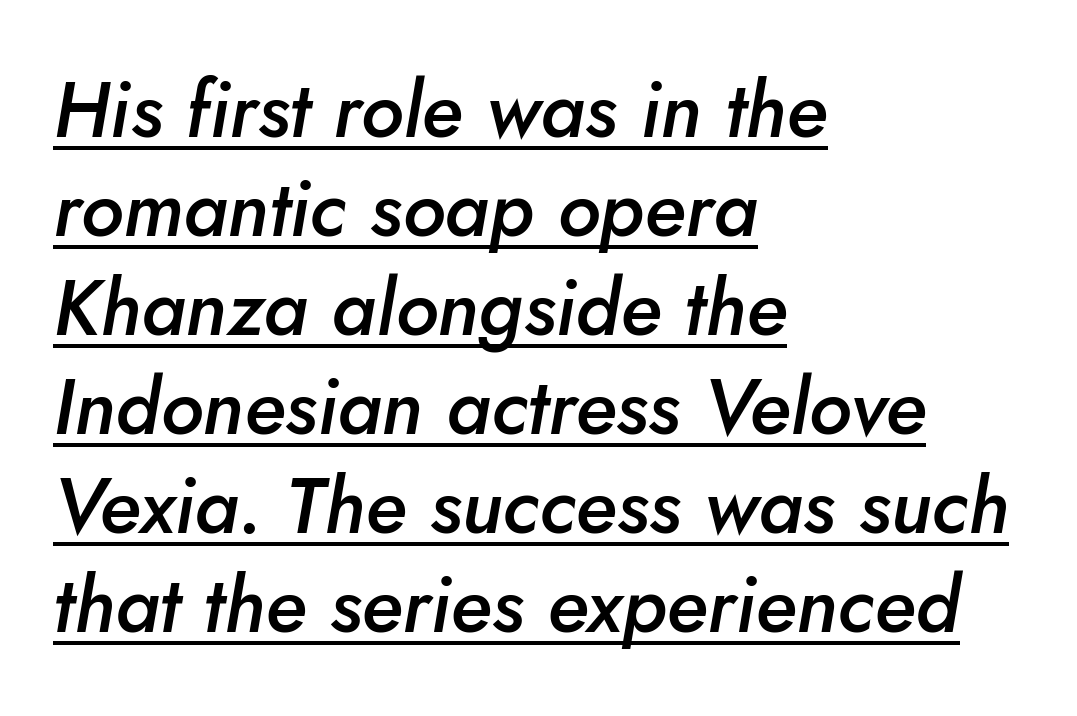
Q: Is the text bold? A: Semi-bold.
Q: Is the text italic (slanted)? A: Yes, it leans right by about 5 degrees.
Q: Is the text underlined? A: Yes.
Q: How is the paragraph aligned? A: Left-aligned.
Q: Is the spacing between letters normal or unusually wide? A: Normal.
Q: Is the spacing between lines tight, normal or loose? A: Normal.
Q: Width (condensed, normal, or wide)? A: Normal.
Q: Stroke contrast? A: Low.
Q: x-height? A: Small.
Q: Monospaced? A: No.
